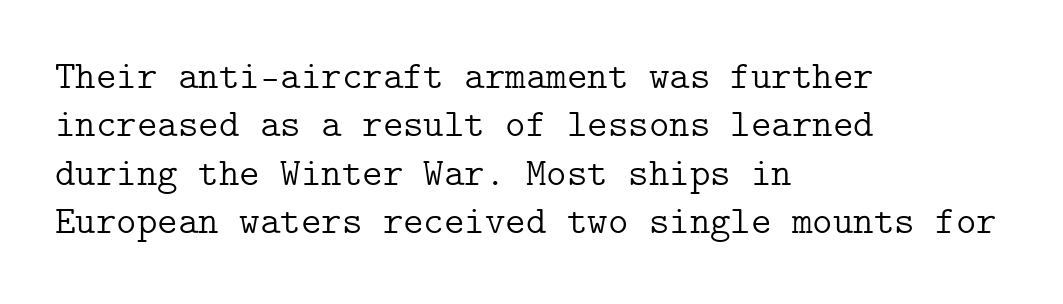
{"serif": "yes", "italic": "no", "bold": "no", "weight": "light", "width": "normal", "stroke_contrast": "low", "x_height": "medium", "underline": "no", "align": "left", "line_spacing_ratio": 1.24, "letter_spacing": "normal", "letter_spacing_em": 0.0, "glyph_px": 39}
